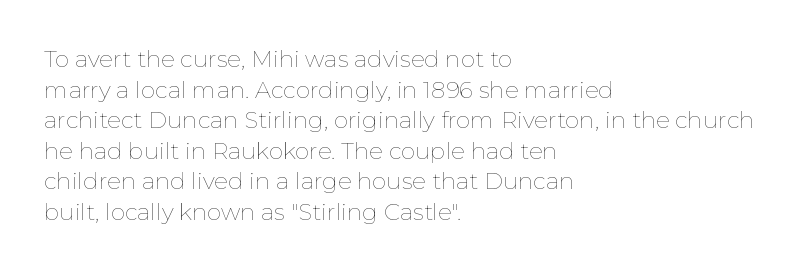
{"italic": "no", "bold": "no", "underline": "no", "align": "left", "line_spacing": "normal", "line_spacing_ratio": 1.33, "letter_spacing": "normal", "letter_spacing_em": 0.0, "glyph_px": 23}
